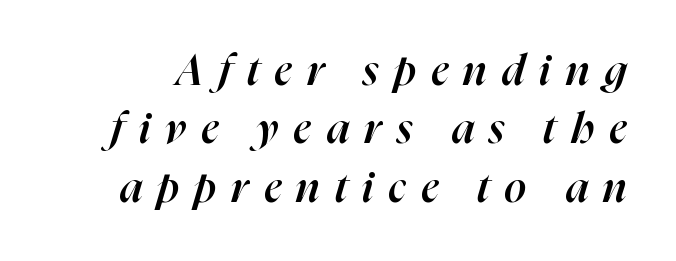
{"italic": "yes", "lean": "right", "slant_degrees": 16, "bold": "semi", "weight": "semibold", "width": "normal", "stroke_contrast": "high", "x_height": "medium", "monospaced": "no", "underline": "no", "line_spacing": "normal", "line_spacing_ratio": 1.36, "letter_spacing": "wide", "letter_spacing_em": 0.35, "glyph_px": 43}
